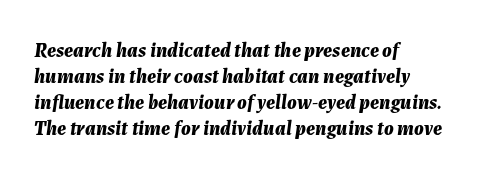
{"italic": "yes", "lean": "right", "slant_degrees": 7, "bold": "yes", "underline": "no", "align": "left", "line_spacing": "normal", "line_spacing_ratio": 1.3, "letter_spacing": "normal", "letter_spacing_em": 0.0, "glyph_px": 20}
